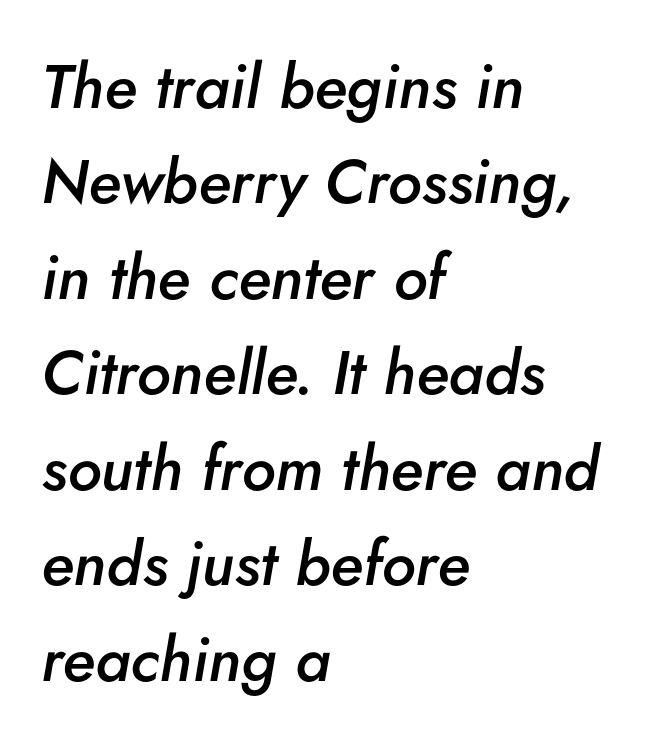
{"italic": "yes", "lean": "right", "slant_degrees": 5, "bold": "semi", "weight": "semibold", "width": "normal", "stroke_contrast": "low", "x_height": "small", "monospaced": "no", "underline": "no", "align": "left", "line_spacing": "normal", "line_spacing_ratio": 1.54, "letter_spacing": "normal", "letter_spacing_em": 0.0, "glyph_px": 62}
